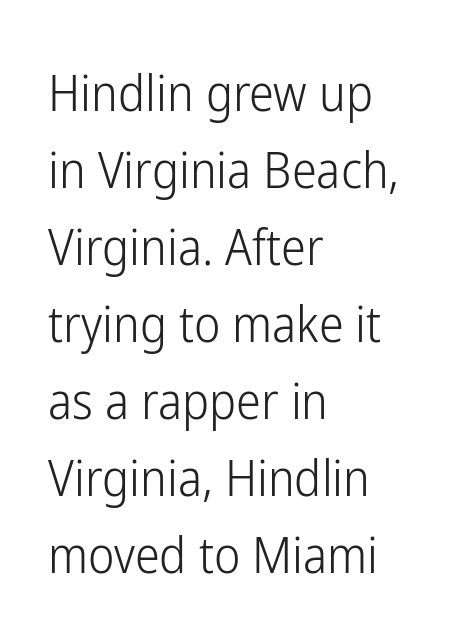
Each line starts at the same left margin while the right side varies. Baseline-to-baseline distance is the conventional proportion of letter height. Spacing verdict: proportional, widths tailored to each character. The zone under the glyphs is completely vacant. Short note: letters normally spaced.
